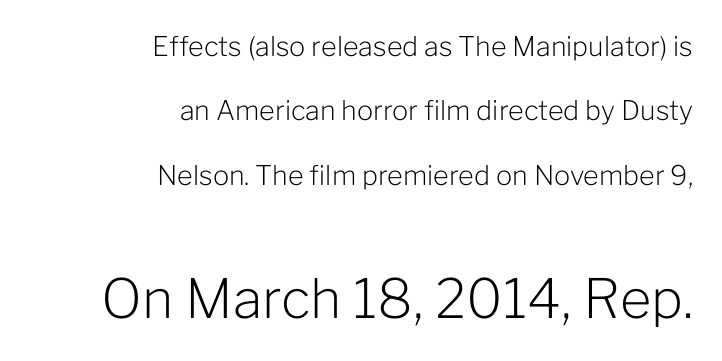
The image shows 54 px light sans-serif type, upright; set right-aligned, loose line spacing (2.38x), normal letter spacing, not underlined; the second (bottom) block is 2.0x larger; low stroke contrast and a medium x-height.
